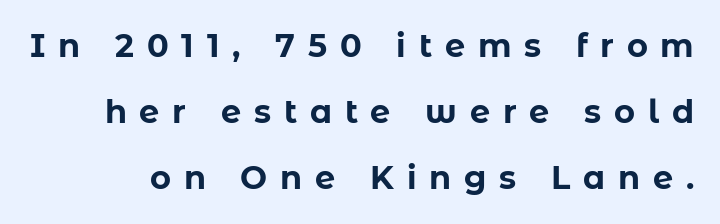
{"serif": "no", "italic": "no", "bold": "yes", "weight": "bold", "width": "normal", "stroke_contrast": "low", "x_height": "medium", "monospaced": "no", "underline": "no", "line_spacing": "loose", "line_spacing_ratio": 2.06, "letter_spacing": "wide", "letter_spacing_em": 0.4, "glyph_px": 32}
